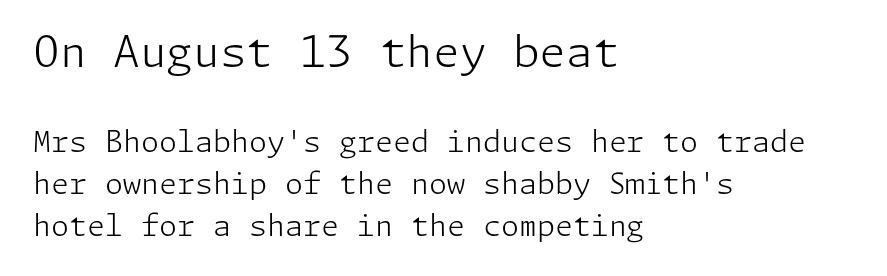
{"serif": "no", "italic": "no", "bold": "no", "weight": "light", "width": "normal", "stroke_contrast": "low", "x_height": "medium", "underline": "no", "align": "left", "line_spacing": "normal", "line_spacing_ratio": 1.44, "letter_spacing": "normal", "letter_spacing_em": 0.0, "larger_block": "first", "size_ratio": 1.48, "glyph_px": 43}
